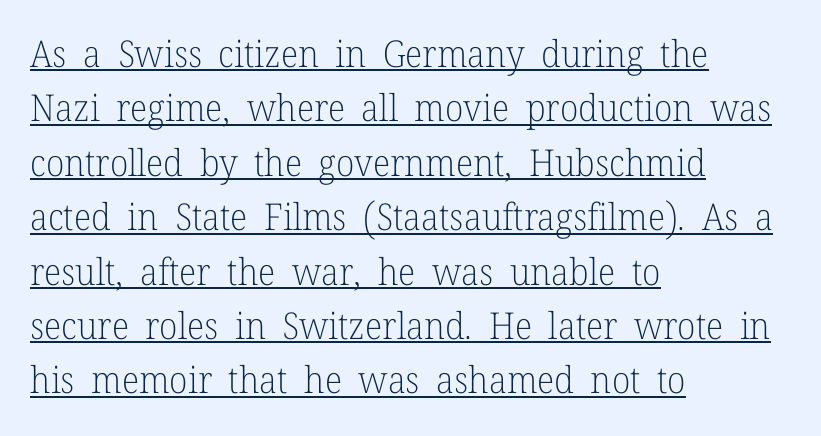
The cut favours lightness, reaching ordinary text weight at its darkest. The text block is weighted toward the left margin, trailing off unevenly rightward. Summary of vertical rhythm: regular, with standard interline spacing. This sample has the flowing, uneven cadence of proportional lettering. I'd call this a serif setting — the letters wear small feet. Like a heading marked for emphasis, these lines bear an underscore.
